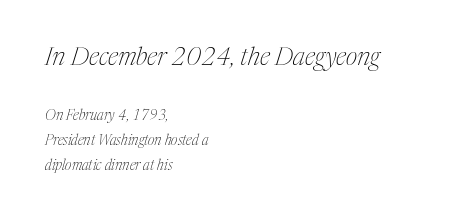
Q: Is the text bold? A: No.
Q: Is the text italic (slanted)? A: Yes, it leans right by about 17 degrees.
Q: Is the text underlined? A: No.
Q: How is the paragraph aligned? A: Left-aligned.
Q: Is the spacing between letters normal or unusually wide? A: Normal.
Q: Which block of text is set in a larger size, the first (top) or the second (bottom)? A: The first (top) one.
